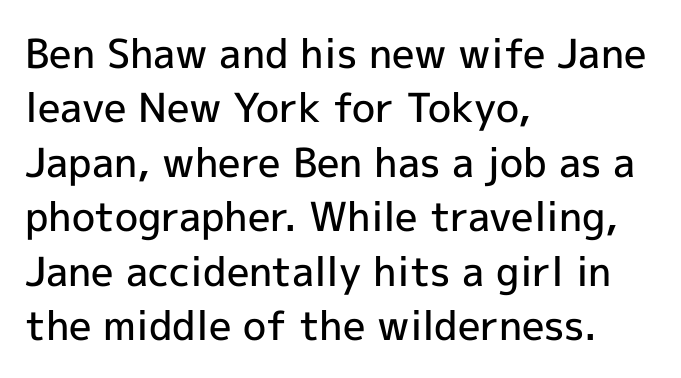
Each letter's strokes conclude bluntly, with no projecting serifs. Nobody touched the tracking dial on this one. Baseline-to-baseline distance is the conventional proportion of letter height. Is there any slant? The stems are plumb.
